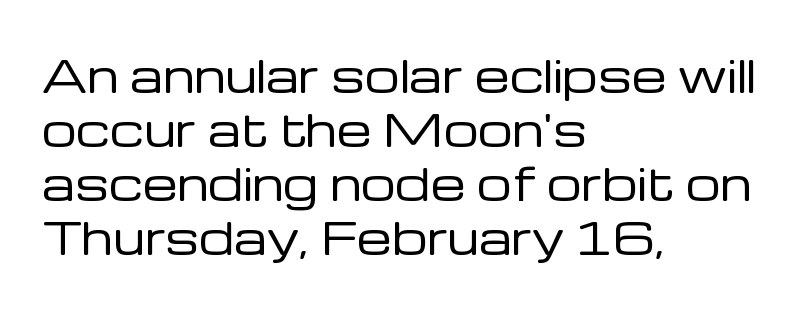
Q: Is the text bold? A: No.
Q: Is the text italic (slanted)? A: No, it is upright.
Q: Is the typeface a serif or a sans-serif typeface? A: Sans-serif.
Q: Is the text underlined? A: No.
Q: How is the paragraph aligned? A: Left-aligned.
Q: Is the spacing between letters normal or unusually wide? A: Normal.
Q: Width (condensed, normal, or wide)? A: Normal.
Q: Stroke contrast? A: Low.
Q: x-height? A: Medium.
Q: Monospaced? A: No.
